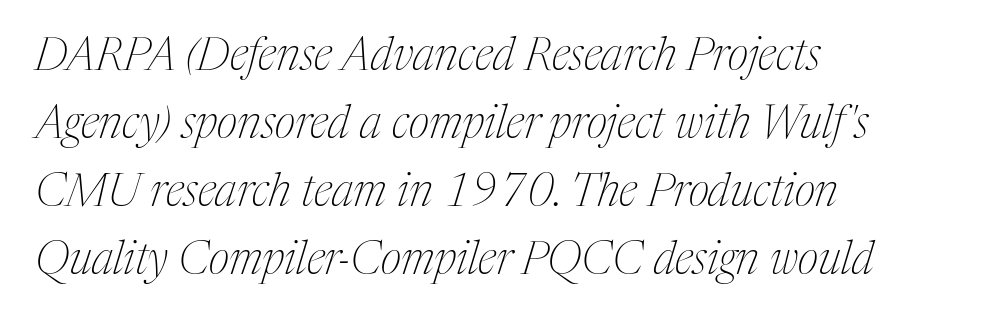
{"serif": "yes", "italic": "yes", "lean": "right", "slant_degrees": 17, "bold": "no", "weight": "thin", "width": "condensed", "stroke_contrast": "medium", "x_height": "medium", "monospaced": "no", "underline": "no", "align": "left", "line_spacing": "normal", "line_spacing_ratio": 1.51, "letter_spacing": "normal", "letter_spacing_em": 0.0, "glyph_px": 45}
